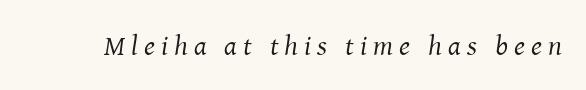
Spacing verdict: proportional, widths tailored to each character. When letters slant like this, we call the style italic. Weight: regular or lighter. Look at the tracking — it's clearly loosened, letters drifting apart.
